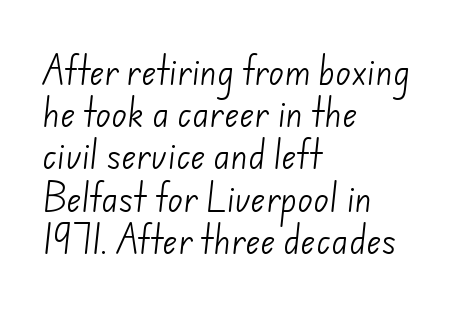
Teacher's note: observe the even left margin — that is flush-left alignment. Bare-footed words on every line. The letters look calm and open, with moderate or lighter stems. Each letter's strokes conclude bluntly, with no projecting serifs.
